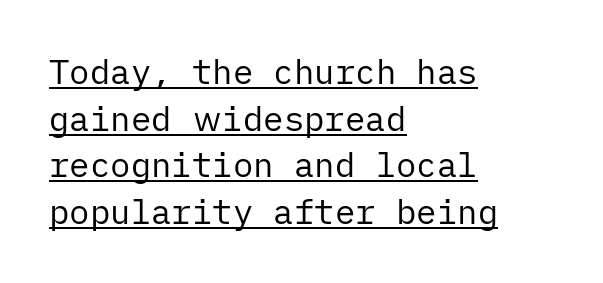
The compositor pushed each line to the left boundary. These lines are composed in type without serifs. The typesetter has applied underlining to the passage shown. Horizontal bands of white between lines are of average thickness. You could call the tracking neutral — neither tight nor loose.
